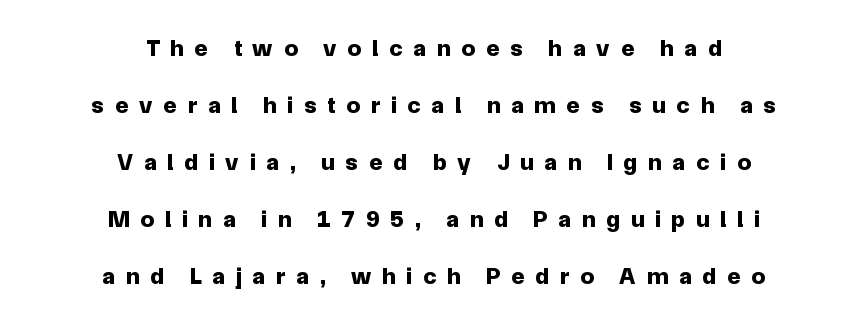
{"italic": "no", "bold": "yes", "underline": "no", "align": "center", "line_spacing": "loose", "line_spacing_ratio": 2.37, "letter_spacing": "wide", "letter_spacing_em": 0.46, "glyph_px": 24}
